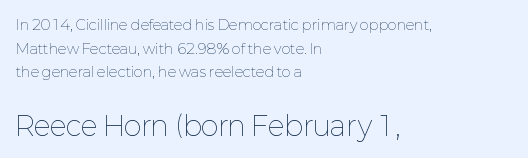
The image shows 27 px text type, upright; set left-aligned, normal line spacing (1.69x), normal letter spacing, not underlined; the second (bottom) block is 1.93x larger.
